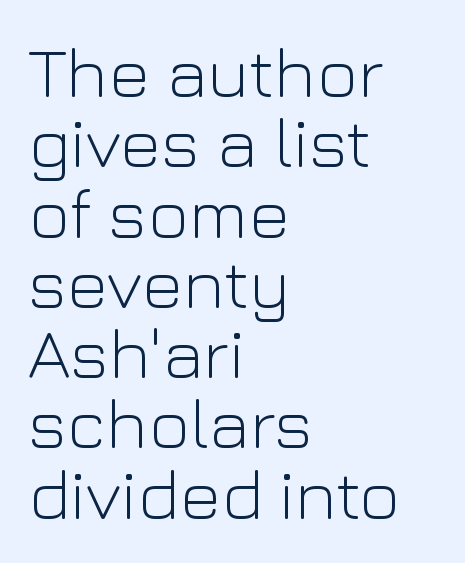
No extra ink here — the face is not bold. The strip under each line holds only bare page. This rendering uses left alignment, leaving the right contour irregular. When letters stand straight like this, we call the style roman or upright. You can tell from the bare stems that sans-serif type was used. This sample has the flowing, uneven cadence of proportional lettering.
